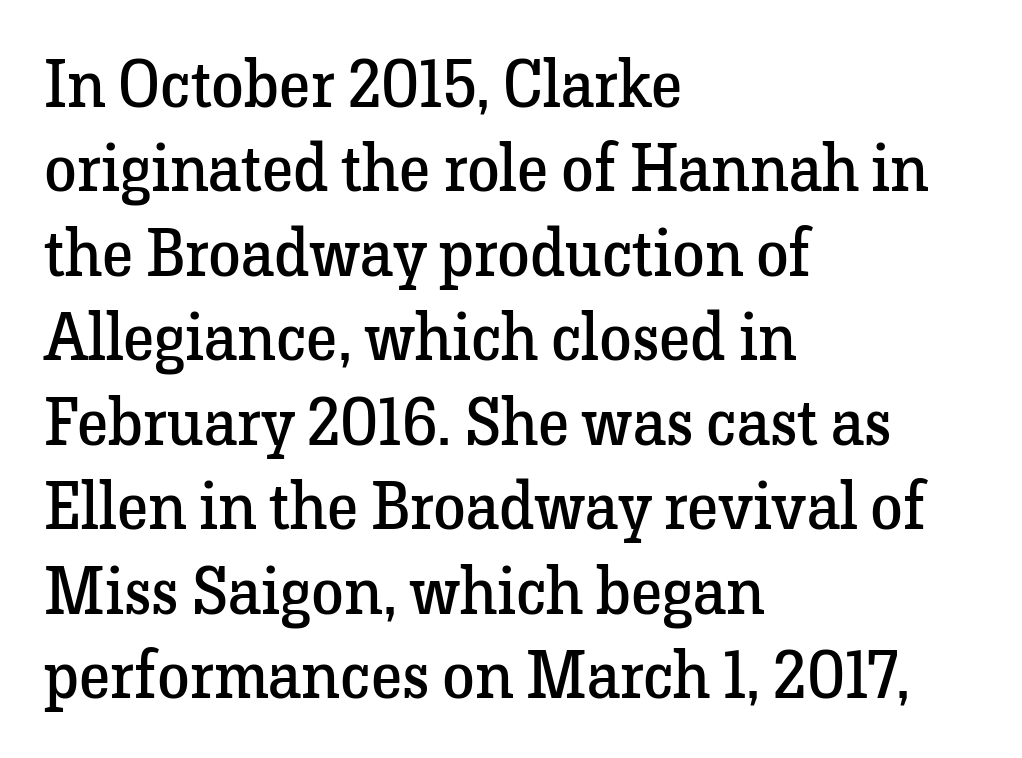
Q: Is the text bold? A: No.
Q: Is the text italic (slanted)? A: No, it is upright.
Q: Is the typeface a serif or a sans-serif typeface? A: Serif.
Q: Is the text underlined? A: No.
Q: How is the paragraph aligned? A: Left-aligned.
Q: Is the spacing between letters normal or unusually wide? A: Normal.
Q: Is the spacing between lines tight, normal or loose? A: Normal.
Q: Width (condensed, normal, or wide)? A: Normal.
Q: Stroke contrast? A: Low.
Q: x-height? A: Medium.
Q: Monospaced? A: No.
